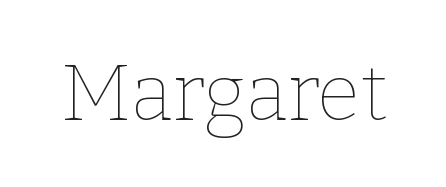
{"italic": "no", "bold": "no", "weight": "thin", "width": "normal", "stroke_contrast": "low", "x_height": "medium", "monospaced": "no", "underline": "no", "letter_spacing": "normal", "letter_spacing_em": 0.0, "glyph_px": 79}
